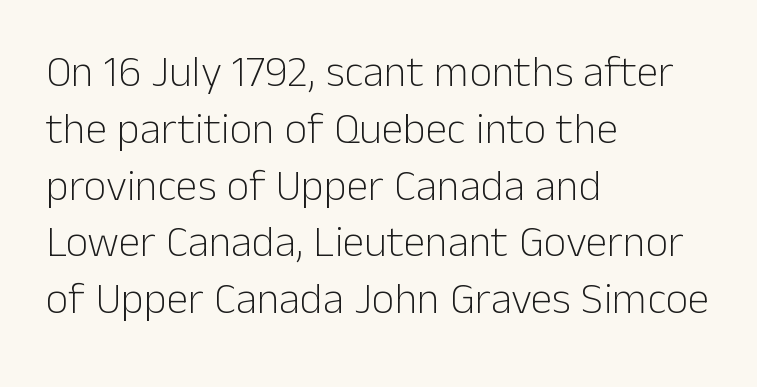
This is not heavy type; no bold has been used. The rendering shows plain stroke endings on the letterforms — a sans-serif design. Notice how descenders clear the ascenders below comfortably — that's standard leading. You could not count columns in this text — the font is proportionally spaced.
